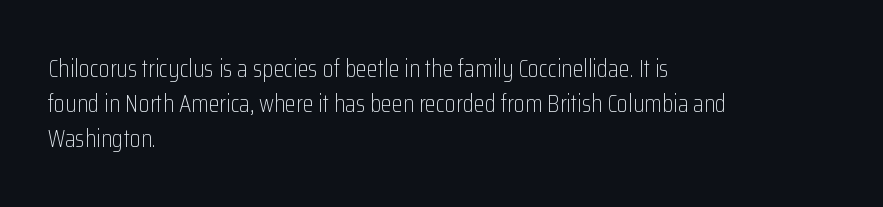
The image shows 25 px text type, upright; set left-aligned, normal line spacing (1.41x), normal letter spacing, not underlined.
